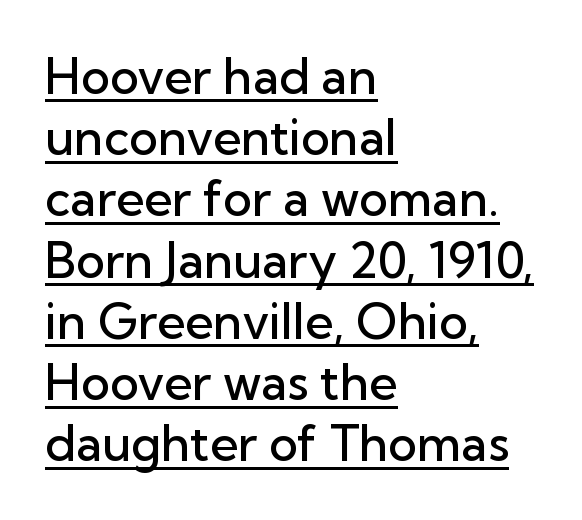
{"serif": "no", "italic": "no", "bold": "semi", "weight": "semibold", "width": "normal", "stroke_contrast": "low", "x_height": "medium", "monospaced": "no", "underline": "yes", "align": "left", "line_spacing": "normal", "line_spacing_ratio": 1.25, "letter_spacing": "normal", "letter_spacing_em": 0.0, "glyph_px": 49}
